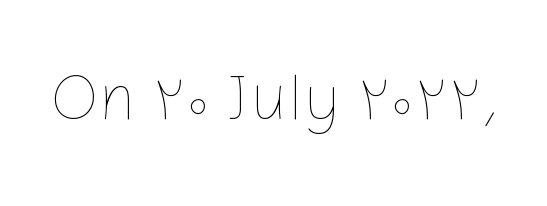
The image shows 66 px thin type, upright; set normal letter spacing, not underlined; low stroke contrast and a medium x-height.
